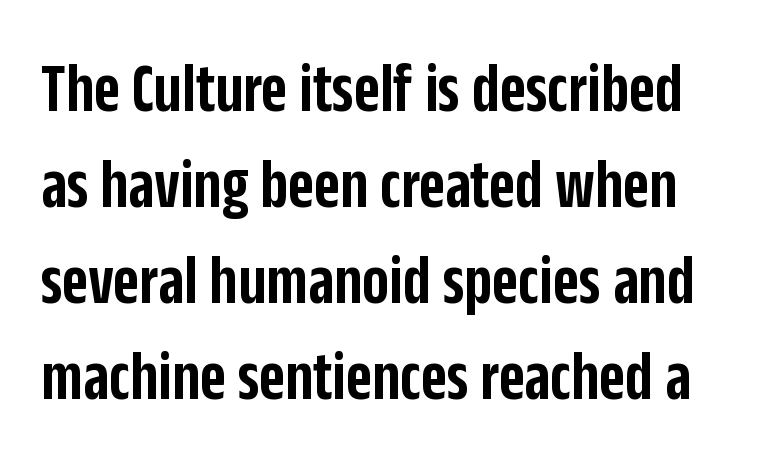
The strokes are fattened partway — semibold, not bold. The lettering holds an erect, upright posture throughout. Font category for this specimen: sans-serif. The foot of each line stays bare and open. Does extra space separate the letters? No, they use regular spacing. This sample has the flowing, uneven cadence of proportional lettering.
